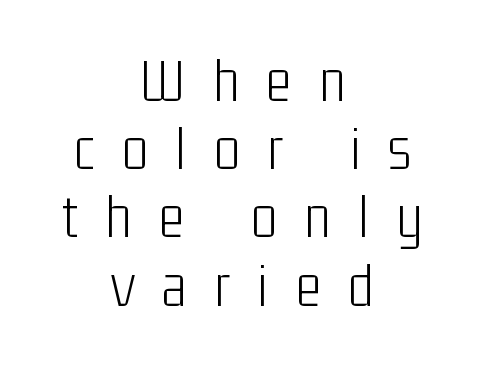
{"serif": "no", "italic": "no", "bold": "no", "weight": "light", "width": "condensed", "stroke_contrast": "low", "x_height": "medium", "monospaced": "no", "underline": "no", "align": "center", "line_spacing": "tight", "line_spacing_ratio": 1.1, "letter_spacing": "wide", "letter_spacing_em": 0.44, "glyph_px": 62}
